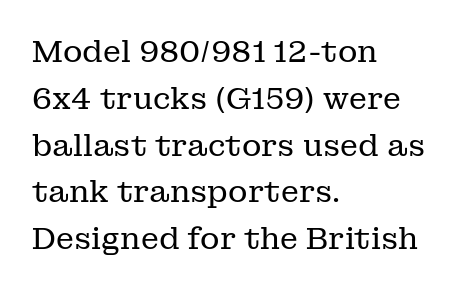
{"serif": "yes", "italic": "no", "bold": "no", "weight": "regular", "width": "normal", "stroke_contrast": "low", "x_height": "medium", "monospaced": "no", "underline": "no", "align": "left", "line_spacing": "normal", "line_spacing_ratio": 1.56, "letter_spacing": "normal", "letter_spacing_em": 0.0, "glyph_px": 30}
